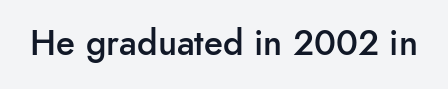
What stands out about the letter spacing? Nothing — it is the standard amount. Words float on clear page, feet unadorned. Ascenders rise straight up at ninety degrees. These lines are rendered in a variable-pitch font. Its strokes are somewhat broadened, the hallmark of semibold type. Is this a sans? Yes — the strokes have no serifs.
